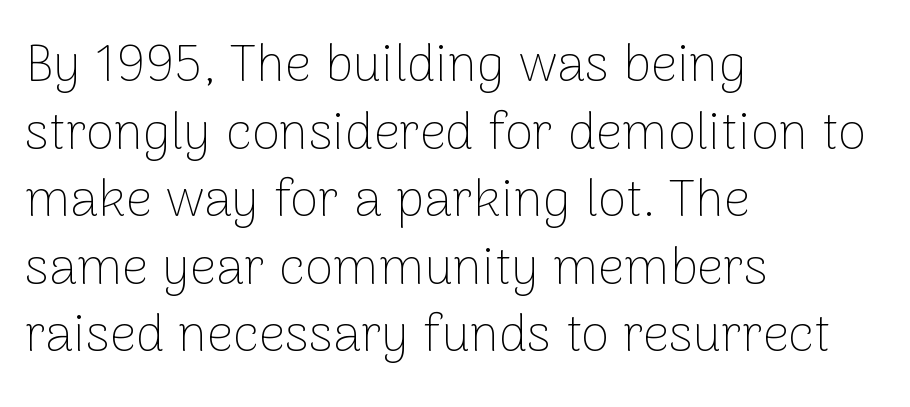
{"serif": "no", "italic": "no", "bold": "no", "weight": "thin", "width": "normal", "stroke_contrast": "low", "x_height": "medium", "monospaced": "no", "underline": "no", "align": "left", "line_spacing": "normal", "line_spacing_ratio": 1.3, "letter_spacing": "normal", "letter_spacing_em": 0.0, "glyph_px": 52}
